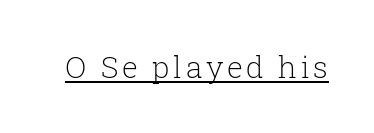
The image shows 30 px light serif type, upright; set underlined; low stroke contrast and a medium x-height.
